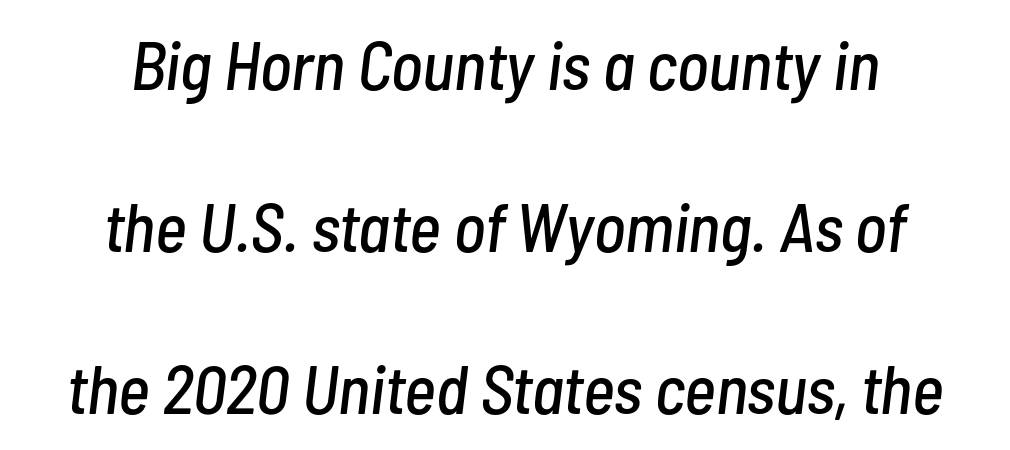
The image shows 68 px condensed type, italic (leaning right); set centered, loose line spacing (2.38x), normal letter spacing, not underlined; low stroke contrast and a medium x-height.
